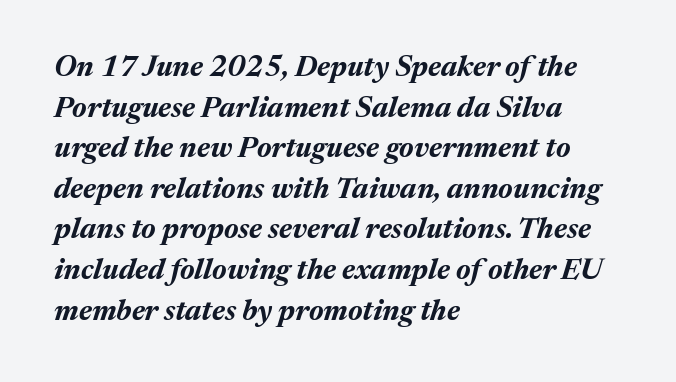
{"italic": "yes", "lean": "right", "slant_degrees": 17, "bold": "yes", "weight": "bold", "width": "normal", "stroke_contrast": "medium", "x_height": "medium", "monospaced": "no", "underline": "no", "align": "left", "line_spacing": "normal", "line_spacing_ratio": 1.4, "letter_spacing": "normal", "letter_spacing_em": 0.0, "glyph_px": 29}
